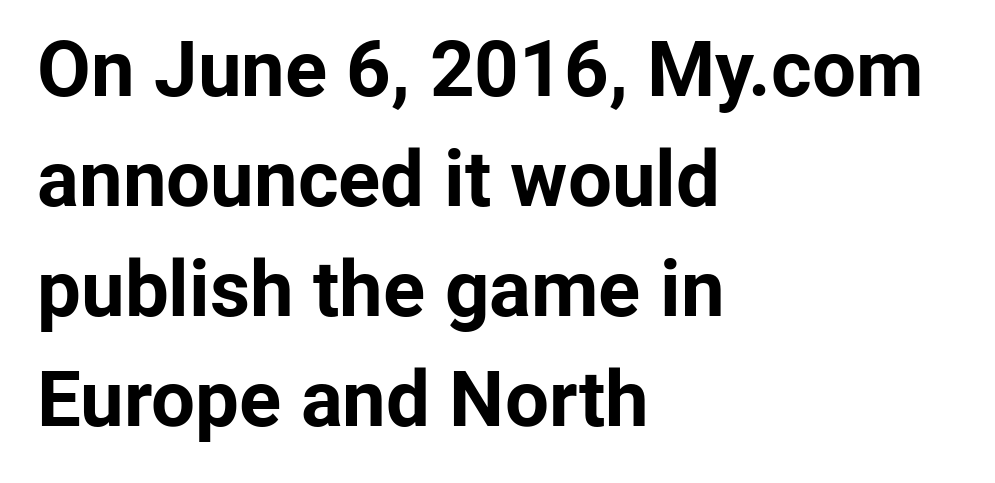
{"serif": "no", "italic": "no", "bold": "yes", "weight": "bold", "width": "normal", "stroke_contrast": "low", "x_height": "medium", "monospaced": "no", "underline": "no", "align": "left", "line_spacing": "normal", "line_spacing_ratio": 1.41, "letter_spacing": "normal", "letter_spacing_em": 0.0, "glyph_px": 78}
